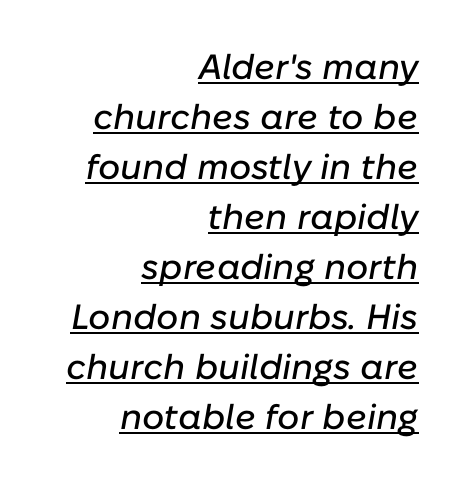
The axis of the letterforms is tilted away from vertical. The lines sit at an ordinary, default distance from one another. Horizontally, the lines are justified to the trailing edge only. The rendering keeps characters at their native spacing.
